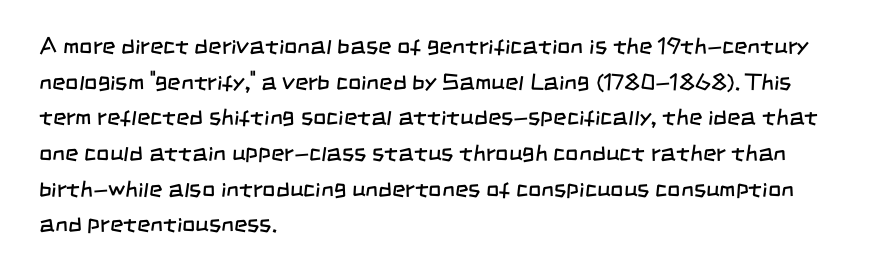
The image shows 23 px text type; set left-aligned, normal line spacing (1.55x), normal letter spacing, not underlined.
